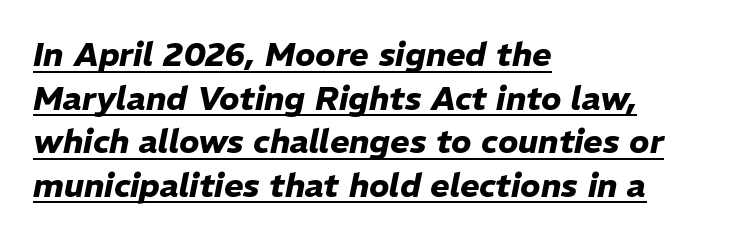
{"italic": "yes", "lean": "right", "slant_degrees": 11, "bold": "yes", "weight": "heavy", "width": "normal", "stroke_contrast": "low", "x_height": "medium", "monospaced": "no", "underline": "yes", "align": "left", "line_spacing": "normal", "line_spacing_ratio": 1.32, "letter_spacing": "normal", "letter_spacing_em": 0.0, "glyph_px": 33}
